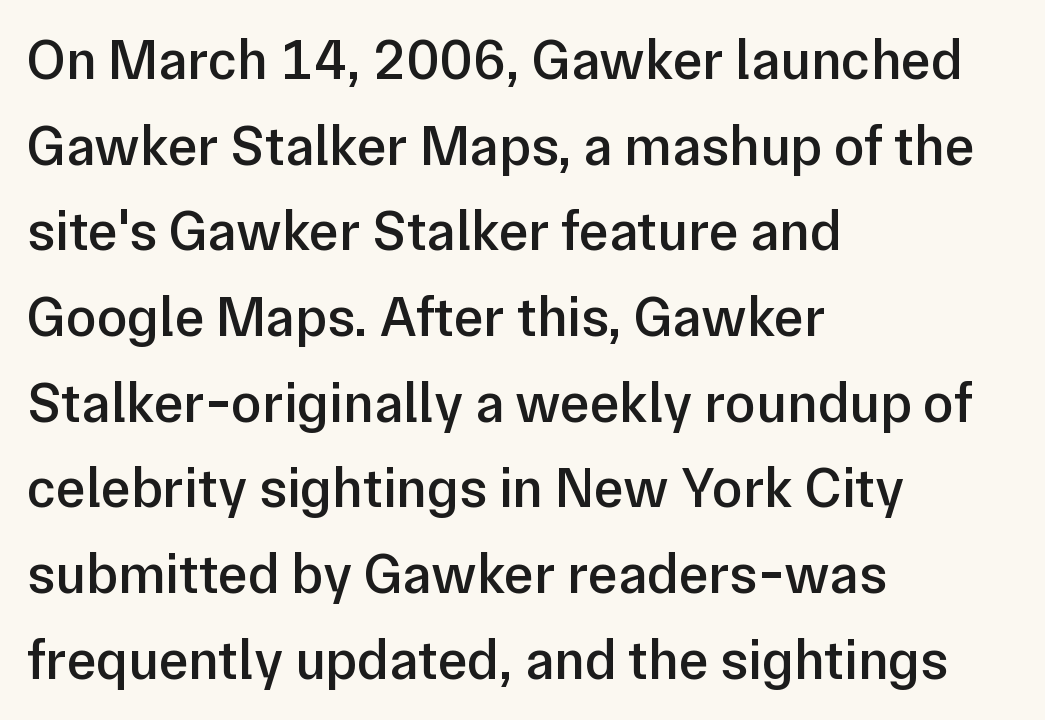
{"serif": "no", "italic": "no", "bold": "semi", "weight": "semibold", "width": "normal", "stroke_contrast": "low", "x_height": "medium", "monospaced": "no", "underline": "no", "align": "left", "line_spacing": "normal", "line_spacing_ratio": 1.53, "letter_spacing": "normal", "letter_spacing_em": 0.0, "glyph_px": 56}
